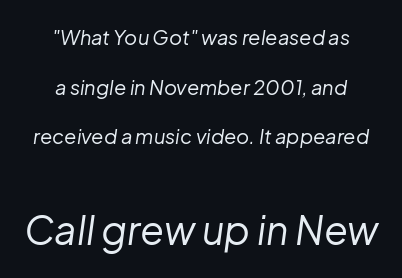
The image shows 39 px regular-weight type, italic (leaning right); set centered, loose line spacing (2.48x), normal letter spacing, not underlined; the second (bottom) block is 1.95x larger; low stroke contrast and a medium x-height.
